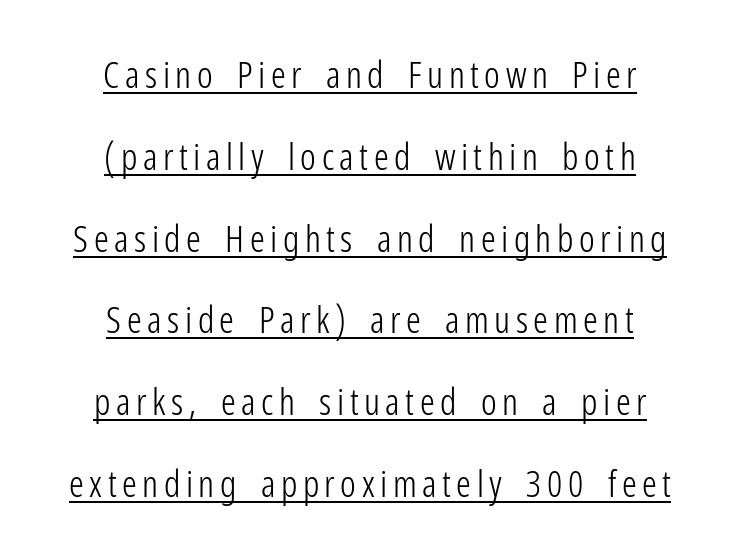
Do the characters align in a grid? No, the font is proportional. Ink coverage per letter is moderate at most. These lines stack symmetrically, like a column narrowing and widening about its center. Nothing sits at the stroke ends, so this counts as sans-serif.
